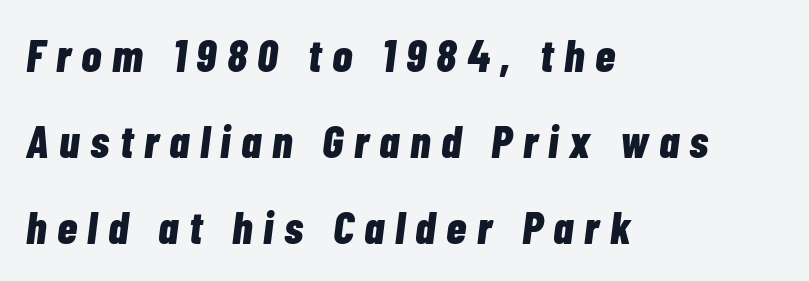
{"italic": "yes", "lean": "right", "slant_degrees": 7, "bold": "yes", "weight": "bold", "width": "condensed", "stroke_contrast": "low", "x_height": "medium", "monospaced": "no", "underline": "no", "align": "left", "line_spacing_ratio": 1.87, "letter_spacing": "wide", "letter_spacing_em": 0.23, "glyph_px": 46}
